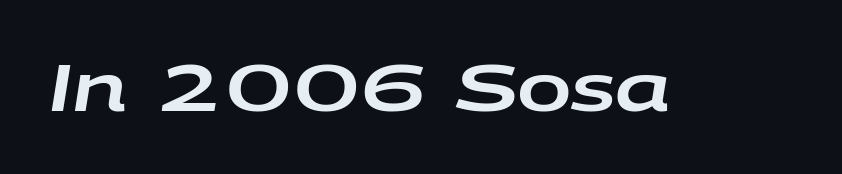
Q: Is the text italic (slanted)? A: Yes, it leans right by about 9 degrees.
Q: Is the text underlined? A: No.
Q: Is the spacing between letters normal or unusually wide? A: Normal.
Q: Width (condensed, normal, or wide)? A: Wide.
Q: Stroke contrast? A: Low.
Q: x-height? A: Large.
Q: Monospaced? A: No.
